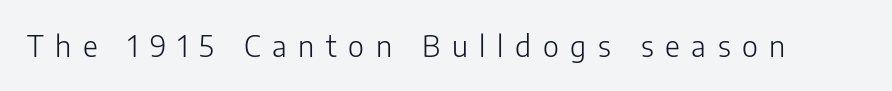
The image shows 29 px light sans-serif type, upright; set unusually wide letter spacing (+0.4 em), not underlined; low stroke contrast and a medium x-height.
